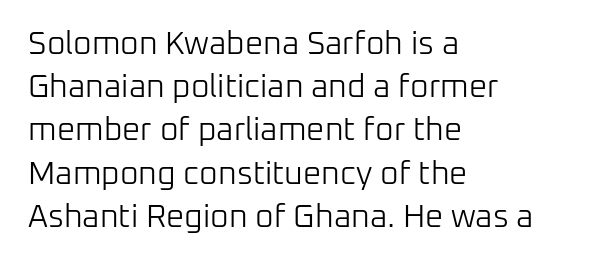
Ink coverage per letter is moderate at most. This sample uses a sans-serif face. This is the regular roman posture of the typeface. Just letters on the line, the space beneath them empty. Quick note: interline space is typical.
